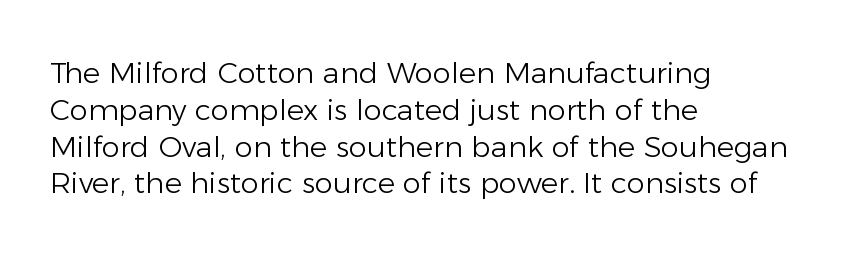
Q: Is the text bold? A: No.
Q: Is the text italic (slanted)? A: No, it is upright.
Q: Is the typeface a serif or a sans-serif typeface? A: Sans-serif.
Q: Is the text underlined? A: No.
Q: How is the paragraph aligned? A: Left-aligned.
Q: Is the spacing between letters normal or unusually wide? A: Normal.
Q: Is the spacing between lines tight, normal or loose? A: Normal.
Q: Width (condensed, normal, or wide)? A: Normal.
Q: Stroke contrast? A: Low.
Q: x-height? A: Medium.
Q: Monospaced? A: No.
